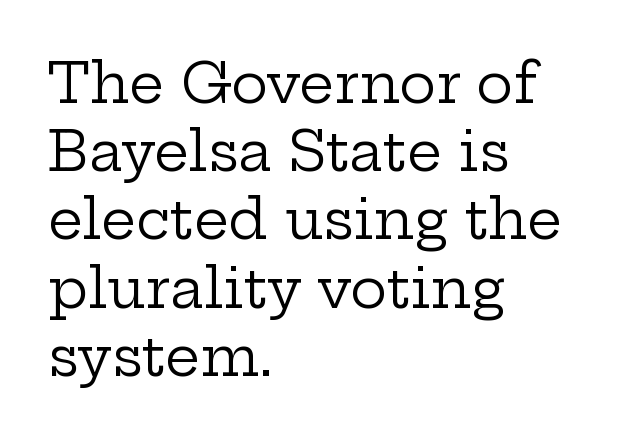
{"serif": "yes", "italic": "no", "bold": "no", "weight": "regular", "width": "wide", "stroke_contrast": "low", "x_height": "medium", "monospaced": "no", "underline": "no", "align": "left", "line_spacing_ratio": 1.24, "letter_spacing": "normal", "letter_spacing_em": 0.0, "glyph_px": 55}
